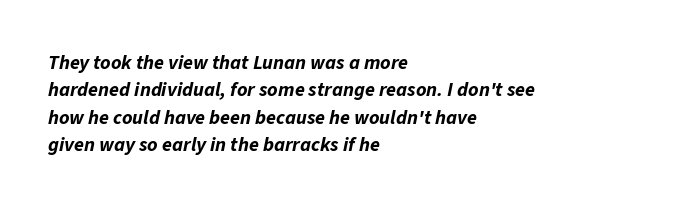
{"italic": "yes", "lean": "right", "slant_degrees": 11, "bold": "yes", "underline": "no", "align": "left", "line_spacing": "normal", "line_spacing_ratio": 1.37, "letter_spacing": "normal", "letter_spacing_em": 0.0, "glyph_px": 20}
